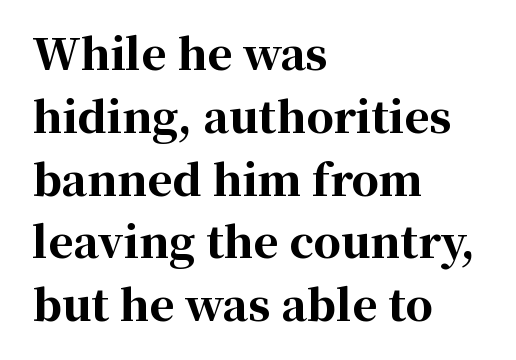
{"serif": "yes", "italic": "no", "bold": "yes", "weight": "bold", "width": "normal", "stroke_contrast": "high", "x_height": "medium", "monospaced": "no", "underline": "no", "align": "left", "line_spacing": "normal", "line_spacing_ratio": 1.46, "letter_spacing": "normal", "letter_spacing_em": 0.0, "glyph_px": 43}
